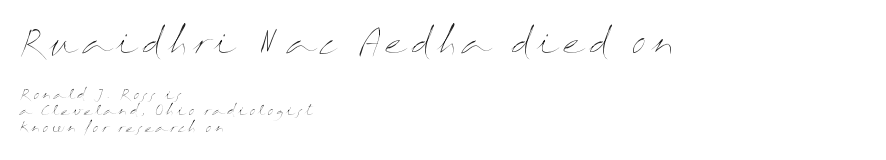
Q: Is the text bold? A: No.
Q: Is the text italic (slanted)? A: Yes.
Q: Is the text underlined? A: No.
Q: How is the paragraph aligned? A: Left-aligned.
Q: Is the spacing between lines tight, normal or loose? A: Tight.
Q: Which block of text is set in a larger size, the first (top) or the second (bottom)? A: The first (top) one.
Q: Width (condensed, normal, or wide)? A: Wide.
Q: Stroke contrast? A: Medium.
Q: x-height? A: Medium.
Q: Monospaced? A: No.
